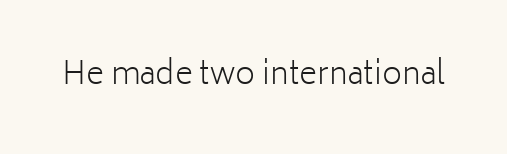
The passage shown is typeset with a sans-serif family. A roman cut, with each character standing at attention. The strip under each line holds only bare page. Caption: face not bold, strokes unweighted.
